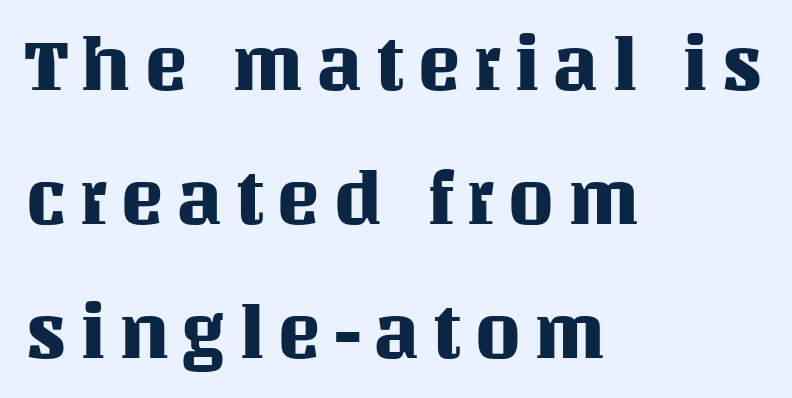
Q: Is the text italic (slanted)? A: No, it is upright.
Q: Is the text underlined? A: No.
Q: How is the paragraph aligned? A: Left-aligned.
Q: Width (condensed, normal, or wide)? A: Normal.
Q: Stroke contrast? A: Medium.
Q: x-height? A: Large.
Q: Monospaced? A: No.
